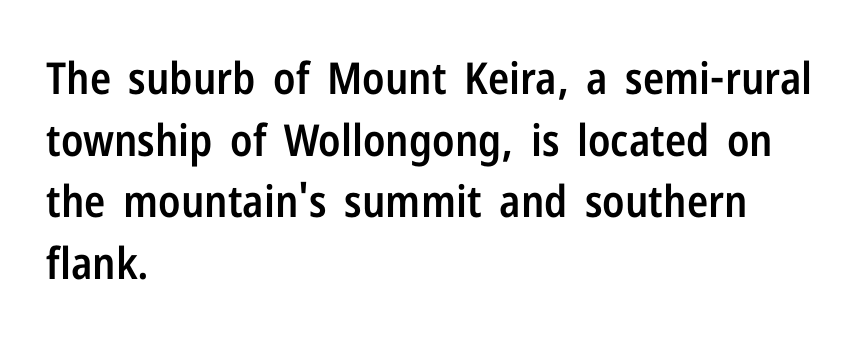
The rag falls on the right side of this text block. The baseline area is clear. The passage shown stacks its lines at a standard gap. Nothing sits at the stroke ends, so this counts as sans-serif.
